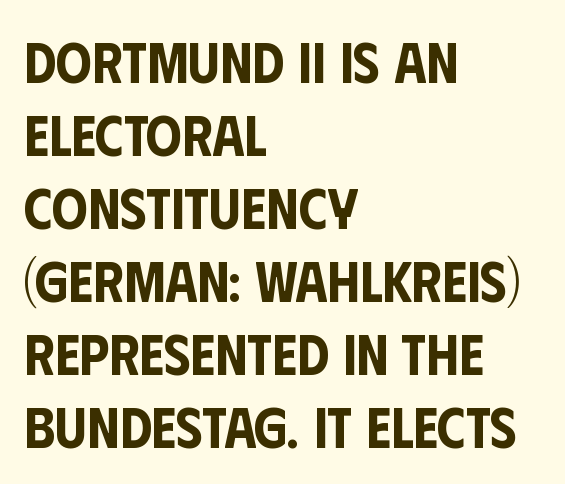
Q: Is the text italic (slanted)? A: No, it is upright.
Q: Is the typeface a serif or a sans-serif typeface? A: Sans-serif.
Q: Is the text underlined? A: No.
Q: How is the paragraph aligned? A: Left-aligned.
Q: Is the spacing between letters normal or unusually wide? A: Normal.
Q: Is the spacing between lines tight, normal or loose? A: Normal.
Q: Width (condensed, normal, or wide)? A: Condensed.
Q: Stroke contrast? A: Low.
Q: x-height? A: Large.
Q: Monospaced? A: No.
